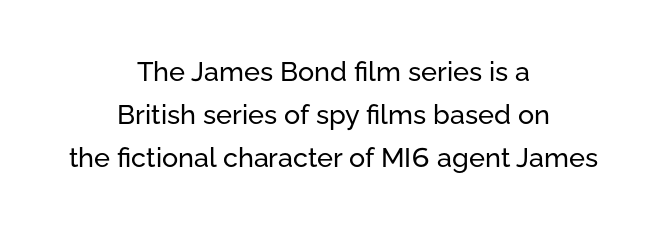
The image shows 27 px text type, upright; set centered, normal line spacing (1.59x), normal letter spacing, not underlined.
